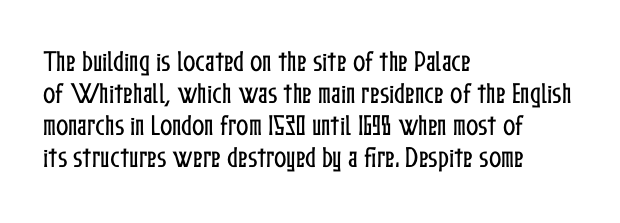
These lines are set flush left with a ragged right edge. Nope, not italic — everything's standing straight. Observe the ordinary spacing: letters are neighbours, not strangers. Vertically, the passage feels balanced, rows spaced as you'd expect. Has an underline been added? It has not.
